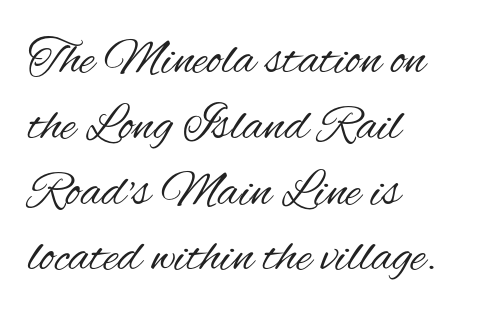
{"serif": "no", "bold": "no", "weight": "regular", "width": "condensed", "stroke_contrast": "medium", "x_height": "small", "monospaced": "no", "underline": "no", "align": "left", "line_spacing": "normal", "line_spacing_ratio": 1.29, "letter_spacing": "normal", "letter_spacing_em": 0.0, "glyph_px": 51}
